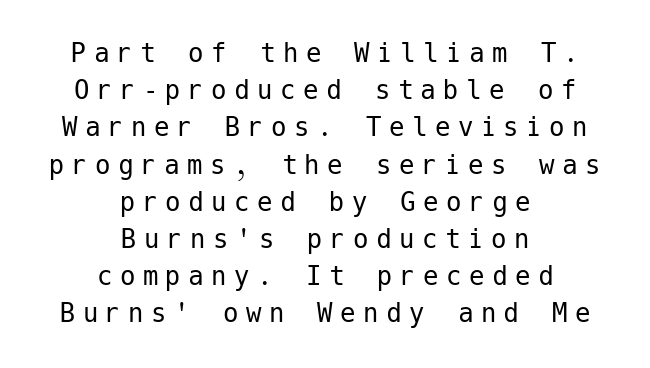
Q: Is the text bold? A: No.
Q: Is the text italic (slanted)? A: No, it is upright.
Q: Is the typeface a serif or a sans-serif typeface? A: Sans-serif.
Q: Is the text underlined? A: No.
Q: How is the paragraph aligned? A: Centered.
Q: Is the spacing between letters normal or unusually wide? A: Unusually wide.
Q: Width (condensed, normal, or wide)? A: Normal.
Q: Stroke contrast? A: Low.
Q: x-height? A: Medium.
